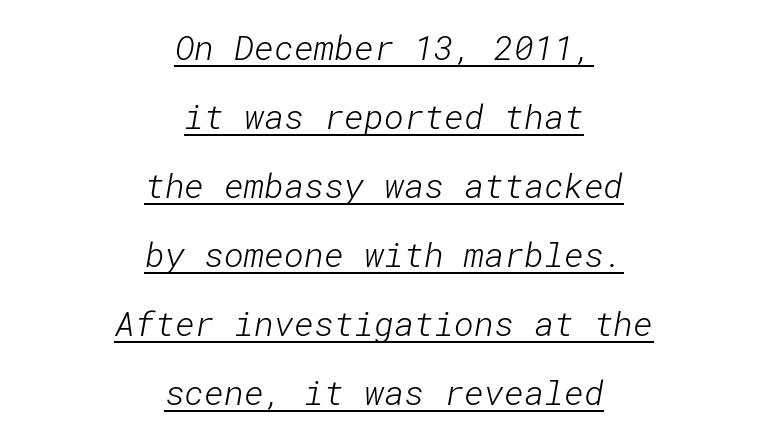
{"serif": "no", "bold": "no", "weight": "light", "width": "normal", "stroke_contrast": "low", "x_height": "medium", "underline": "yes", "align": "center", "line_spacing": "loose", "line_spacing_ratio": 2.03, "letter_spacing": "normal", "letter_spacing_em": 0.0, "glyph_px": 34}
